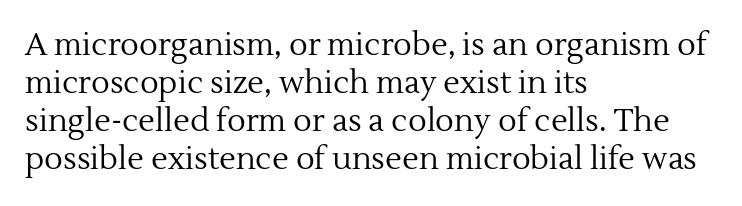
The image shows 31 px regular-weight serif type, upright; set left-aligned, line spacing 1.23x, normal letter spacing, not underlined; a medium x-height.
